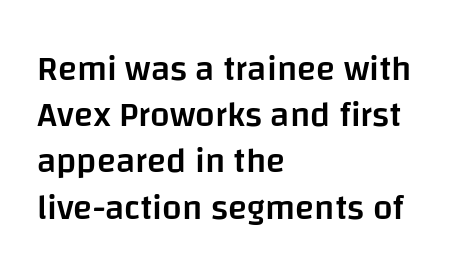
Heft: intermediate — a semibold. The lines sit at an ordinary, default distance from one another. You can tell from the bare stems that sans-serif type was used. Is this a fixed-width face? No — the glyphs have proportional, varying widths. Line starts are locked; line ends wander.
